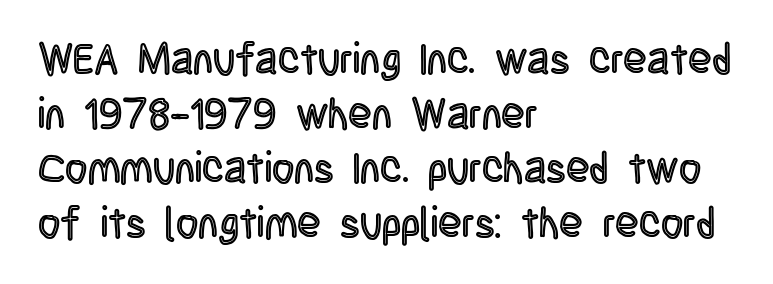
Q: Is the text italic (slanted)? A: No, it is upright.
Q: Is the text underlined? A: No.
Q: How is the paragraph aligned? A: Left-aligned.
Q: Is the spacing between letters normal or unusually wide? A: Normal.
Q: Is the spacing between lines tight, normal or loose? A: Normal.
Q: Width (condensed, normal, or wide)? A: Condensed.
Q: x-height? A: Large.
Q: Monospaced? A: No.
